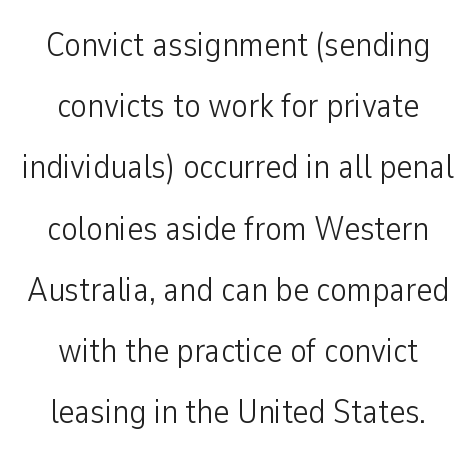
{"serif": "no", "italic": "no", "bold": "no", "weight": "light", "width": "condensed", "stroke_contrast": "low", "x_height": "medium", "monospaced": "no", "underline": "no", "align": "center", "line_spacing_ratio": 1.8, "letter_spacing": "normal", "letter_spacing_em": 0.0, "glyph_px": 34}
